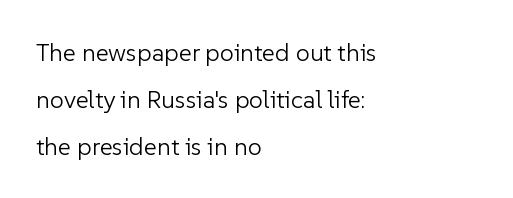
The image shows 25 px text type, upright; set left-aligned, line spacing 1.88x, normal letter spacing, not underlined.
